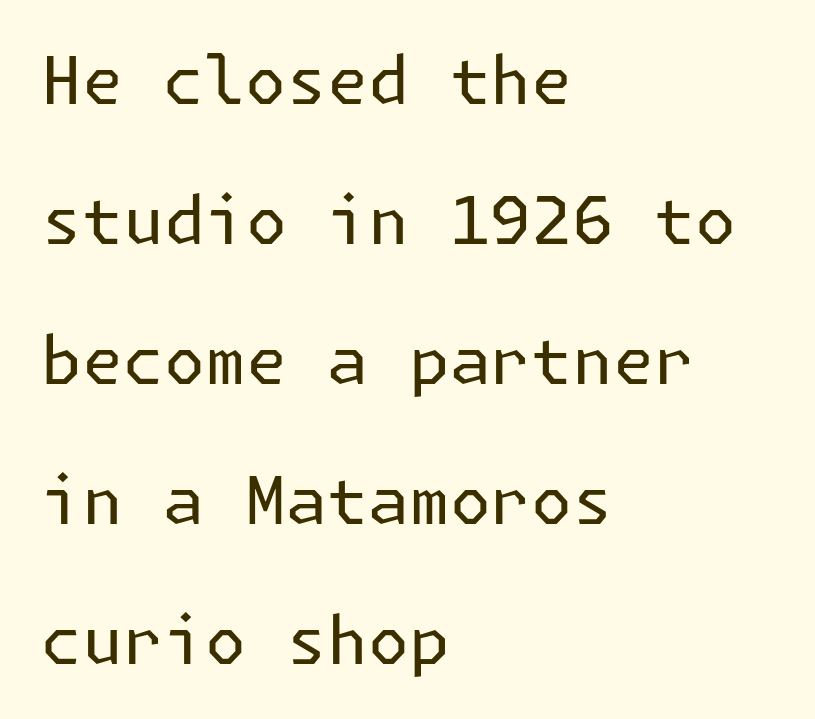
The string is rendered with underlining switched off. This rendering leaves character spacing at its baseline value. Line starts are locked; line ends wander. The font sits on the lighter half of the weight spectrum, regular included. Designer's note — italics off, roman on. Baseline-to-baseline distance is far greater than the letter height.
